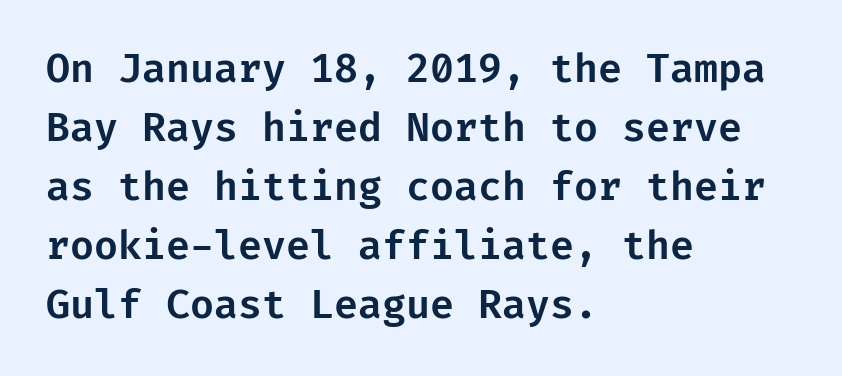
{"serif": "no", "italic": "no", "width": "normal", "stroke_contrast": "low", "x_height": "medium", "underline": "no", "align": "left", "line_spacing": "normal", "line_spacing_ratio": 1.51, "letter_spacing": "normal", "letter_spacing_em": 0.0, "glyph_px": 39}
